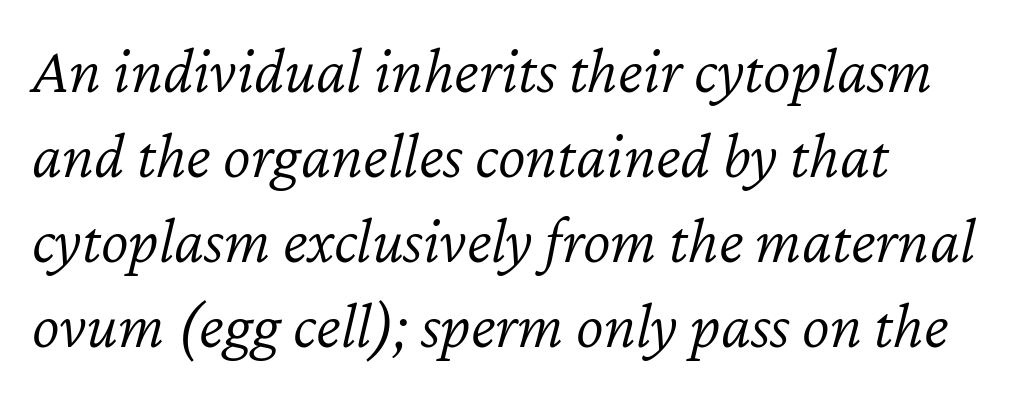
Q: Is the text bold? A: No.
Q: Is the text italic (slanted)? A: Yes, it leans right by about 12 degrees.
Q: Is the text underlined? A: No.
Q: Is the spacing between letters normal or unusually wide? A: Normal.
Q: Is the spacing between lines tight, normal or loose? A: Normal.
Q: Width (condensed, normal, or wide)? A: Normal.
Q: Stroke contrast? A: Low.
Q: x-height? A: Medium.
Q: Monospaced? A: No.
